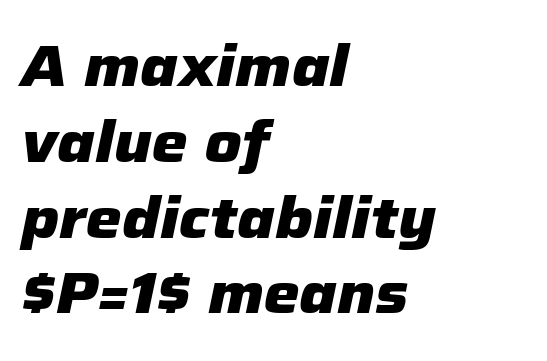
This sample uses plain, unmodified letter spacing. A bare baseline throughout the passage. The rendering uses a bold face; every stroke is thick and dark. Is the type slanted? Yes — the strokes lean at a clear angle. Each new line begins a customary step beneath the previous one.
